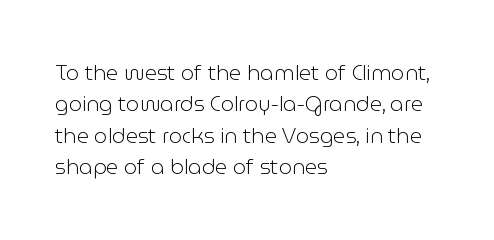
Q: Is the text bold? A: No.
Q: Is the text italic (slanted)? A: No, it is upright.
Q: Is the text underlined? A: No.
Q: How is the paragraph aligned? A: Left-aligned.
Q: Is the spacing between letters normal or unusually wide? A: Normal.
Q: Is the spacing between lines tight, normal or loose? A: Normal.
